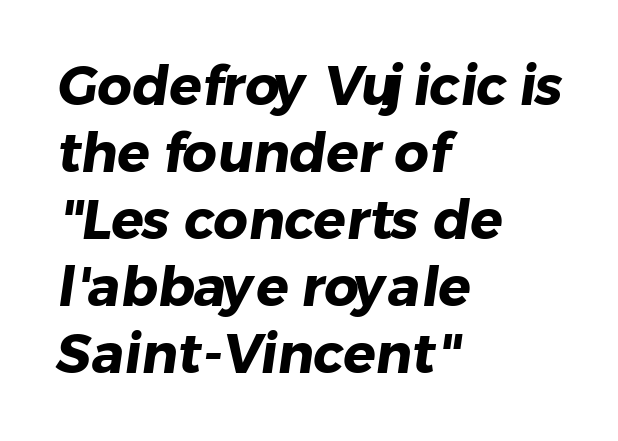
I'd call this a sans setting — the letters go barefoot. Short note: letters normally spaced. The rag falls on the right side of this text block. You'd pick this weight for a headline — it's a proper bold.
